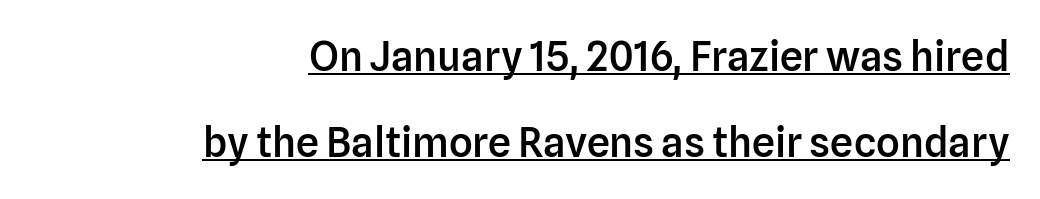
Q: Is the text bold? A: Semi-bold.
Q: Is the text italic (slanted)? A: No, it is upright.
Q: Is the typeface a serif or a sans-serif typeface? A: Sans-serif.
Q: Is the text underlined? A: Yes.
Q: How is the paragraph aligned? A: Right-aligned.
Q: Is the spacing between letters normal or unusually wide? A: Normal.
Q: Is the spacing between lines tight, normal or loose? A: Loose.
Q: Width (condensed, normal, or wide)? A: Normal.
Q: Stroke contrast? A: Low.
Q: x-height? A: Medium.
Q: Monospaced? A: No.
